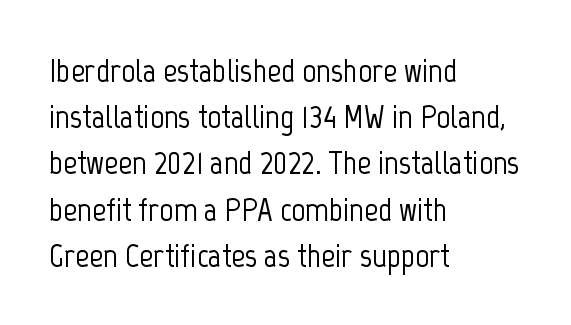
The lettering holds an erect, upright posture throughout. Here the designer chose a conventional face with non-uniform glyph widths. The text block is weighted toward the left margin, trailing off unevenly rightward. Type style note: lacks serifs.
